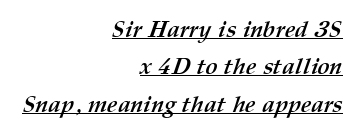
The compositor pushed each line to the right boundary. The rows are spaced the way most documents space them. Caption: standard tracking, unaltered. The sample's only ornament is a line tracing under the words. Emphasis by weight is at full strength: bold.
